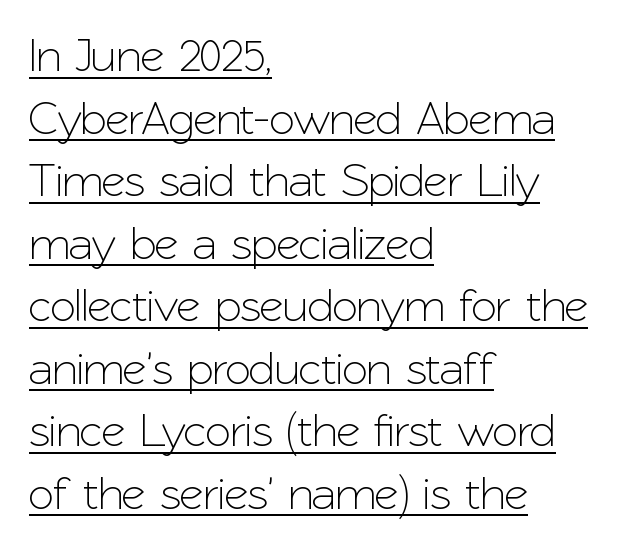
The typesetter has applied underlining to the passage shown. Honestly, the row spacing looks completely unremarkable. Every stem runs plumb, perpendicular to the baseline. Each word holds together tightly as a unit, with standard inter-letter gaps. In terms of letterform style, serifs are entirely absent.
